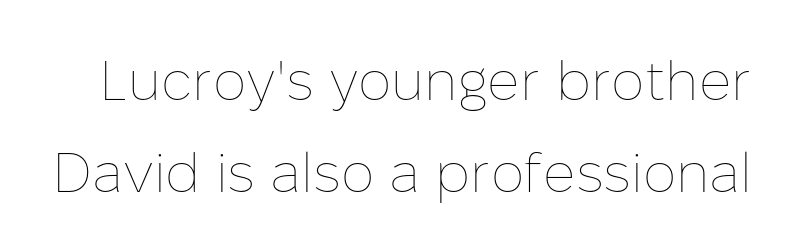
Q: Is the text bold? A: No.
Q: Is the text italic (slanted)? A: No, it is upright.
Q: Is the text underlined? A: No.
Q: Is the spacing between letters normal or unusually wide? A: Normal.
Q: Is the spacing between lines tight, normal or loose? A: Normal.
Q: Width (condensed, normal, or wide)? A: Normal.
Q: Stroke contrast? A: Low.
Q: x-height? A: Medium.
Q: Monospaced? A: No.
